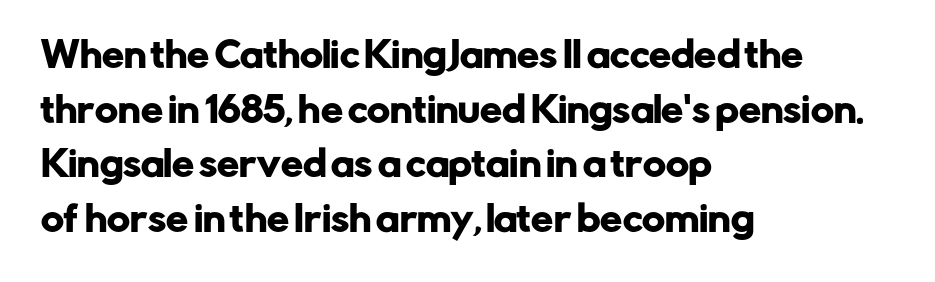
The image shows 35 px sans-serif type, upright; set left-aligned, normal line spacing (1.56x), normal letter spacing, not underlined; low stroke contrast and a medium x-height.
